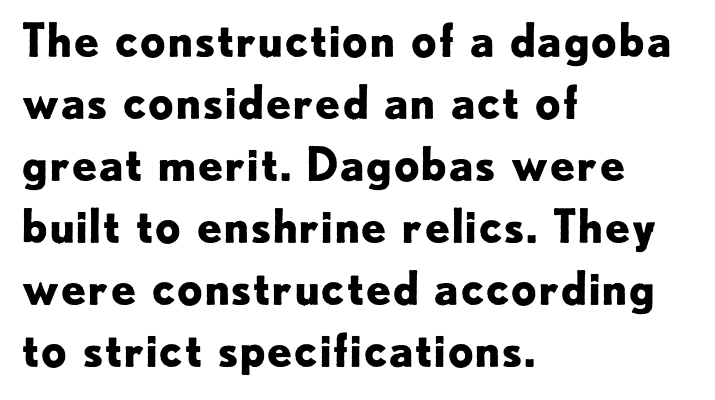
The image shows 46 px bold sans-serif type, upright; set left-aligned, normal line spacing (1.35x), normal letter spacing, not underlined; low stroke contrast and a small x-height.
